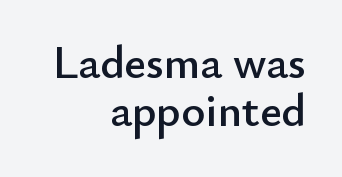
Clear beneath every line of the passage. Character widths vary here, with narrow letters taking less room than wide ones. Italic? Not at all — the glyphs are vertical. The line-height multiplier appears low, near solid setting.
